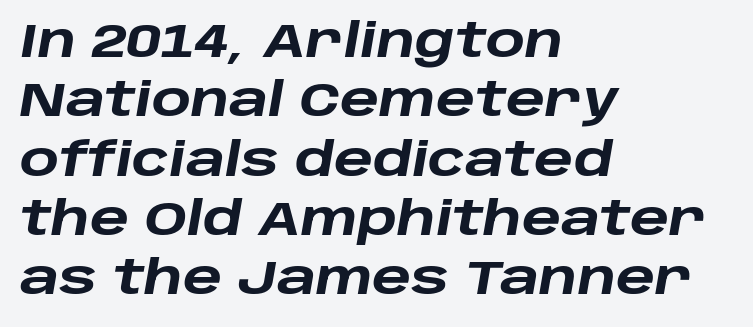
When letters slant like this, we call the style italic. In terms of letterspacing, this is plain default setting. Emphasis by weight is at full strength: bold. Vertically, the passage feels balanced, rows spaced as you'd expect. You could not count columns in this text — the font is proportionally spaced.
